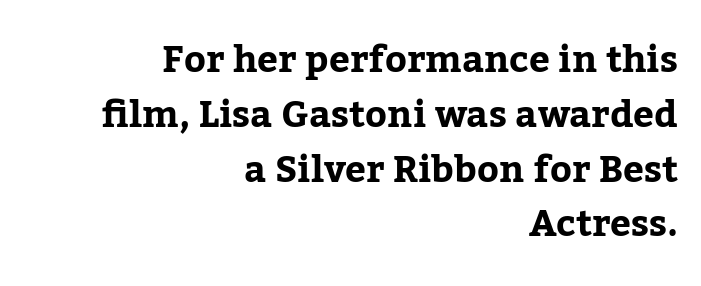
You can tell from the footed stems that serif type was used. A typesetter would call this proportional, since set widths differ per character. The text block is weighted toward the right margin, trailing off unevenly leftward. The block of text has a typical density, with ordinary space between rows. Just letters on the line, the space beneath them empty. Words appear dense and cohesive because spacing is normal.
